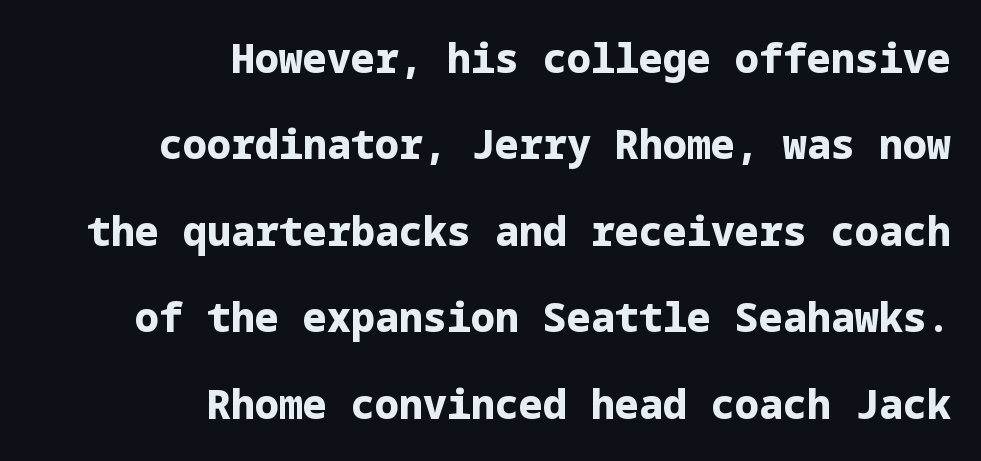
{"serif": "no", "italic": "no", "bold": "yes", "weight": "bold", "width": "normal", "stroke_contrast": "low", "x_height": "medium", "underline": "no", "align": "right", "line_spacing": "loose", "line_spacing_ratio": 2.16, "letter_spacing": "normal", "letter_spacing_em": 0.0, "glyph_px": 40}
